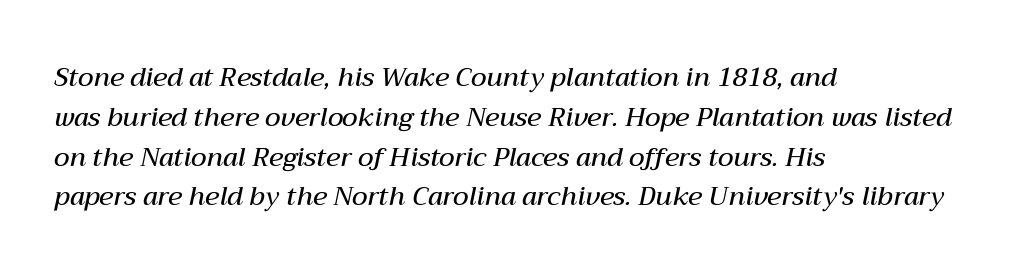
The image shows 26 px text type, italic (leaning right); set left-aligned, normal line spacing (1.53x), normal letter spacing, not underlined.
